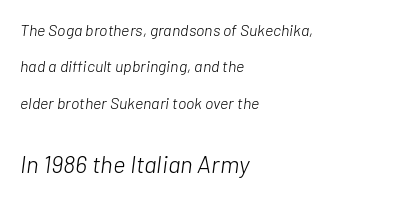
The image shows 24 px text type, italic (leaning right); set left-aligned, loose line spacing (2.28x), normal letter spacing, not underlined; the second (bottom) block is 1.5x larger.
